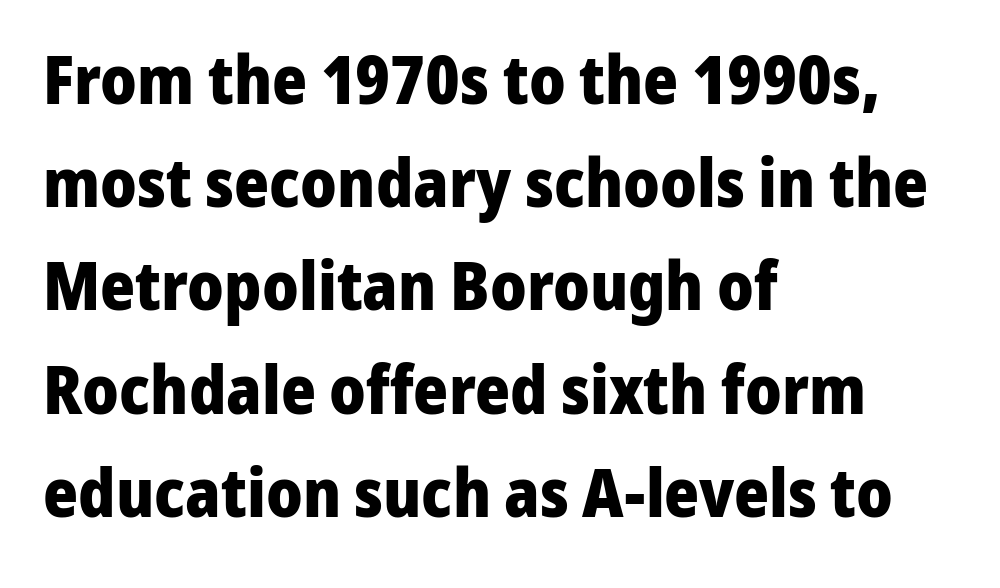
Q: Is the text bold? A: Yes.
Q: Is the text italic (slanted)? A: No, it is upright.
Q: Is the typeface a serif or a sans-serif typeface? A: Sans-serif.
Q: Is the text underlined? A: No.
Q: How is the paragraph aligned? A: Left-aligned.
Q: Is the spacing between letters normal or unusually wide? A: Normal.
Q: Is the spacing between lines tight, normal or loose? A: Normal.
Q: Width (condensed, normal, or wide)? A: Normal.
Q: Stroke contrast? A: Low.
Q: x-height? A: Medium.
Q: Monospaced? A: No.
